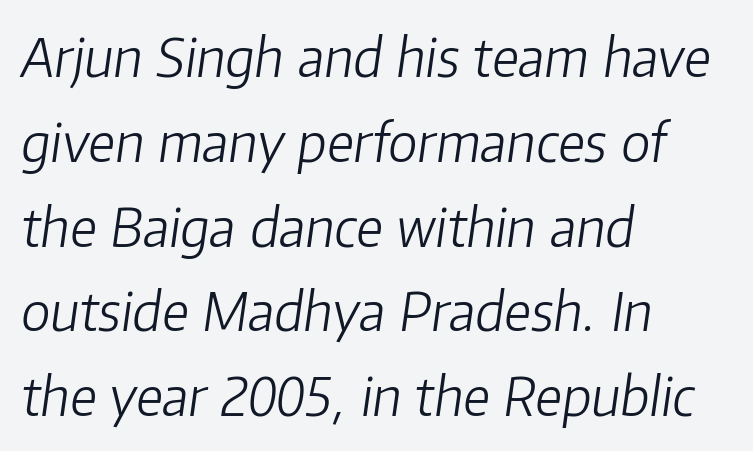
{"italic": "yes", "lean": "right", "slant_degrees": 8, "bold": "no", "weight": "light", "width": "normal", "stroke_contrast": "low", "x_height": "medium", "monospaced": "no", "underline": "no", "align": "left", "line_spacing": "normal", "line_spacing_ratio": 1.6, "letter_spacing": "normal", "letter_spacing_em": 0.0, "glyph_px": 53}
